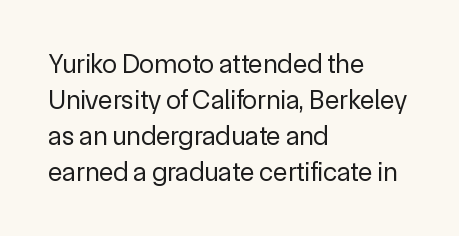
A clean baseline with only descenders dipping below it. The letters stand upright; this is a roman face. The letterforms sit shoulder to shoulder at normal distance. The compositor pushed each line to the left boundary.
